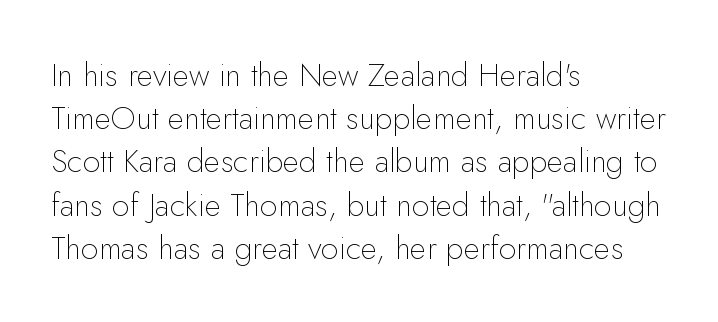
The gap between lines stays unmarked. Note: no serifs on the glyphs. All the whitespace from short lines collects on the right. Each word holds together tightly as a unit, with standard inter-letter gaps.
